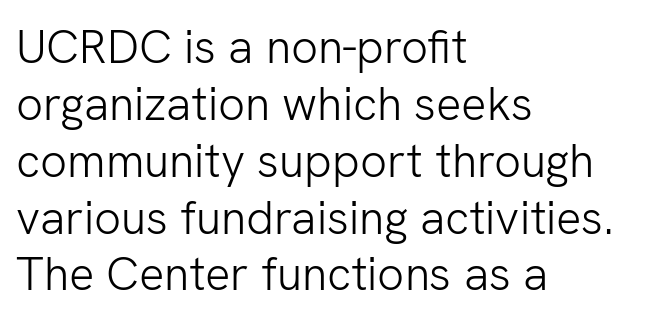
The rendering shows plain stroke endings on the letterforms — a sans-serif design. Tracking here is standard; glyphs follow each other at the usual distance. Think of a printed novel: that variable character pitch is what you see here. Each stroke keeps to a modest, everyday thickness or less.
